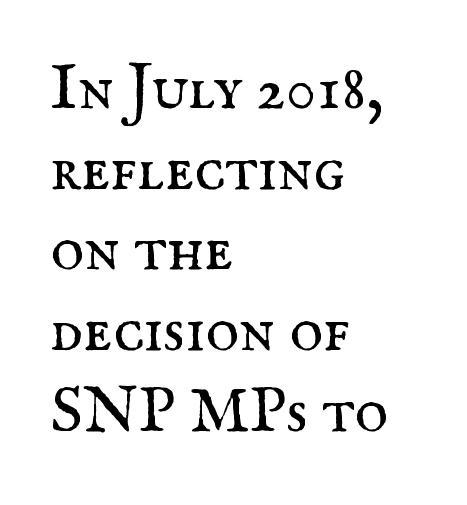
{"serif": "yes", "italic": "no", "bold": "no", "weight": "regular", "width": "normal", "stroke_contrast": "medium", "x_height": "small", "monospaced": "no", "underline": "no", "align": "left", "line_spacing": "normal", "line_spacing_ratio": 1.26, "letter_spacing": "normal", "letter_spacing_em": 0.0, "glyph_px": 64}
